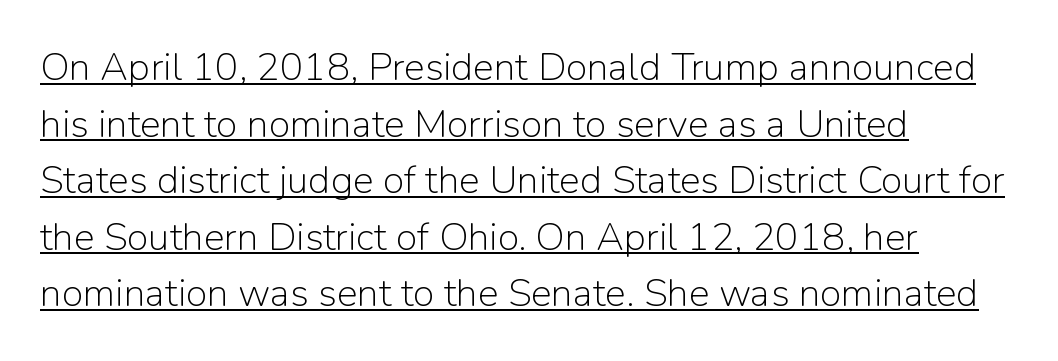
{"serif": "no", "italic": "no", "bold": "no", "weight": "light", "width": "normal", "stroke_contrast": "low", "x_height": "medium", "monospaced": "no", "underline": "yes", "align": "left", "line_spacing": "normal", "line_spacing_ratio": 1.45, "letter_spacing": "normal", "letter_spacing_em": 0.0, "glyph_px": 39}
